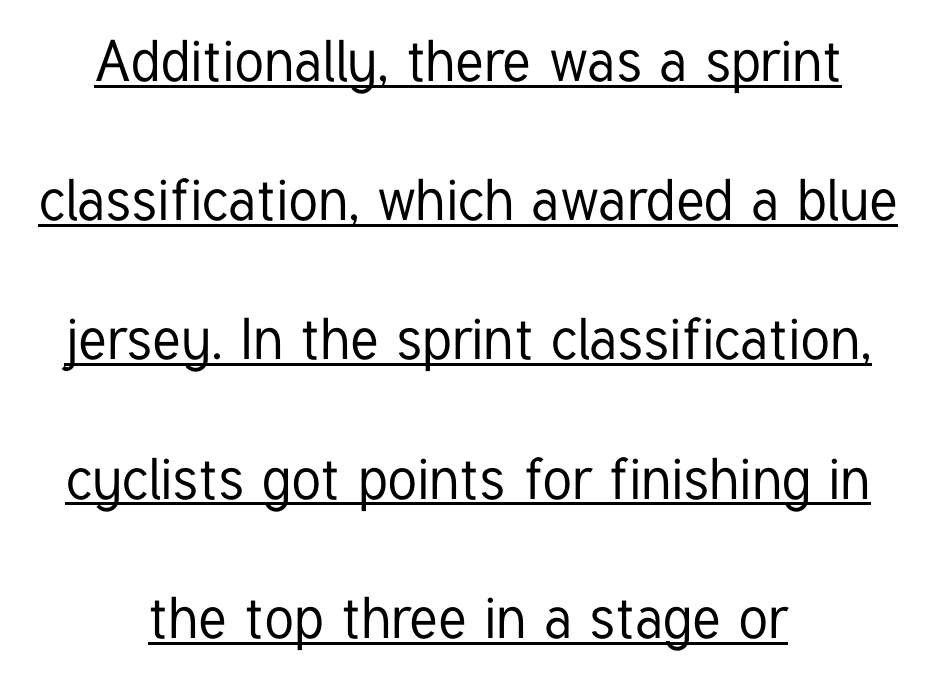
Posture: straight, roman, zero tilt. In designer terms, the underline attribute is active on this setting. A student would call this center alignment; a typographer would say set centered. Rows of type keep a wide berth in the vertical direction.
